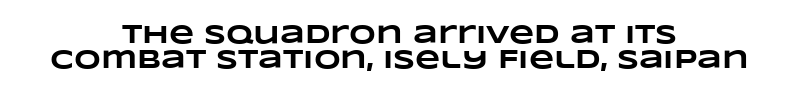
Q: Is the text bold? A: Yes.
Q: Is the text underlined? A: No.
Q: How is the paragraph aligned? A: Centered.
Q: Is the spacing between letters normal or unusually wide? A: Normal.
Q: Is the spacing between lines tight, normal or loose? A: Tight.
